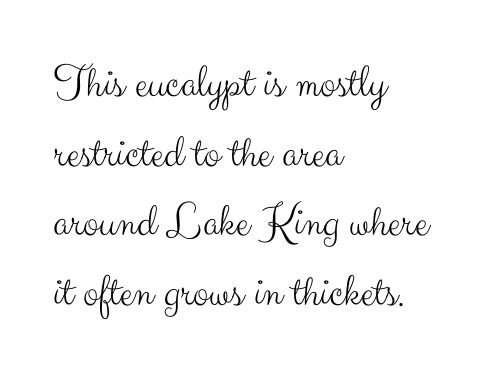
{"serif": "no", "bold": "no", "weight": "light", "width": "normal", "stroke_contrast": "medium", "x_height": "small", "monospaced": "no", "underline": "no", "align": "left", "line_spacing": "normal", "line_spacing_ratio": 1.48, "letter_spacing": "normal", "letter_spacing_em": 0.0, "glyph_px": 47}
